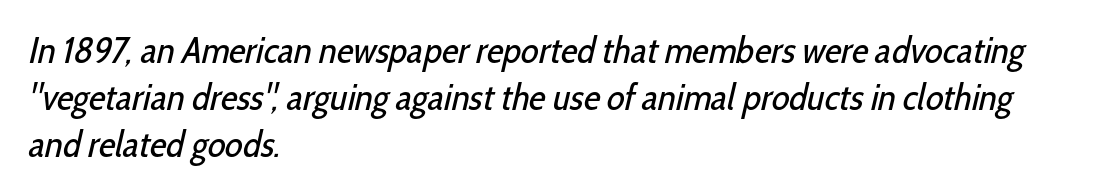
The text was rendered using a sans face with plain stroke endings. Inter-character spacing is left at the font's built-in metrics. Compared with a centered layout, this one pins lines to the left instead. The rendering uses natural spacing where letterforms have individual widths. Descenders are the only things crossing below the line.
